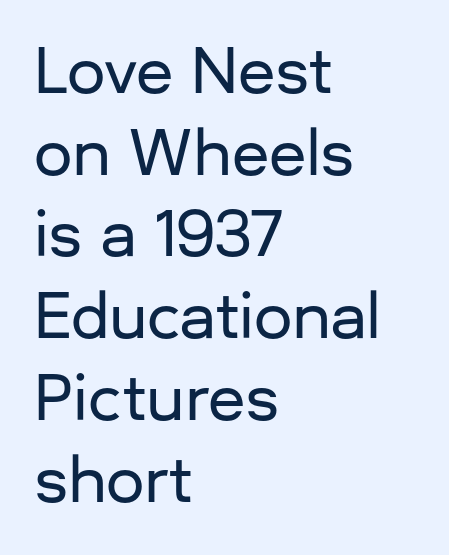
A typesetter would call this proportional, since set widths differ per character. Successive baselines arrive at the customary interval. This sample uses a sans-serif face. Do the letters lean? They stand straight. Which margin do the lines hug? The left one — the right edge is uneven.
